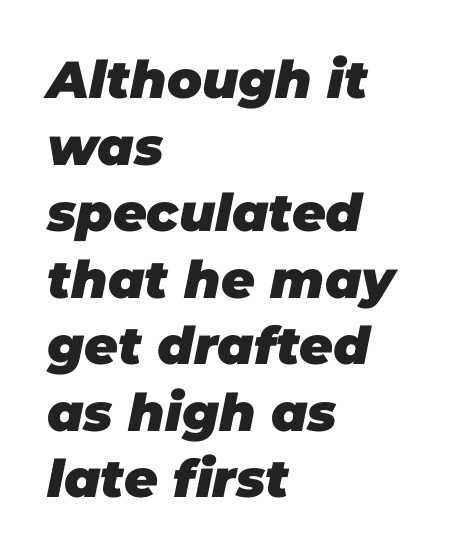
The rendering applies a slant to the glyphs. The specimen omits any rule beneath the text block's lines. Spacing verdict: proportional, widths tailored to each character. A normal amount of white space separates one row of letters from the next. Honestly, the letter spacing is just normal — you wouldn't notice it. Chunky letters — that's bold for sure.
